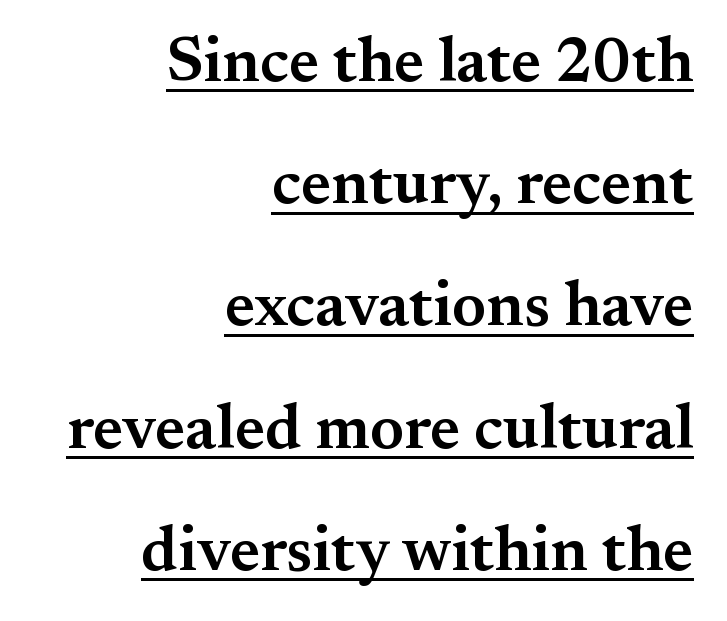
A typesetter would label this face a serif. This rendering uses right alignment, leaving the left contour irregular. Line spacing here is loose. Typesetter's note: demi weight, one step under bold. A typesetter would mark this as roman, not italic. Somebody hit Ctrl+U on this one — the words are underlined.
